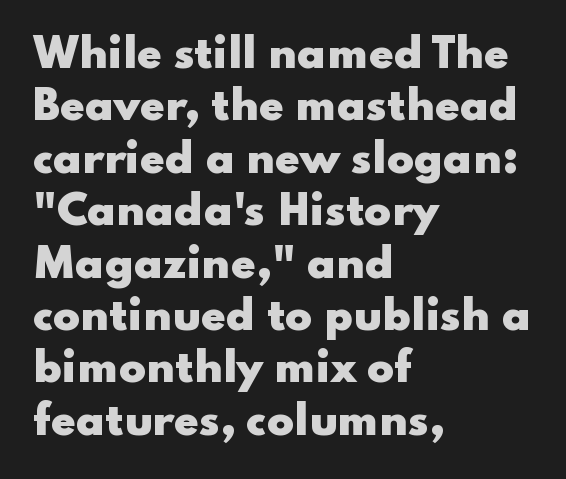
{"serif": "no", "italic": "no", "bold": "yes", "weight": "heavy", "width": "wide", "stroke_contrast": "low", "x_height": "small", "monospaced": "no", "underline": "no", "align": "left", "line_spacing": "normal", "line_spacing_ratio": 1.31, "letter_spacing": "normal", "letter_spacing_em": 0.0, "glyph_px": 40}
